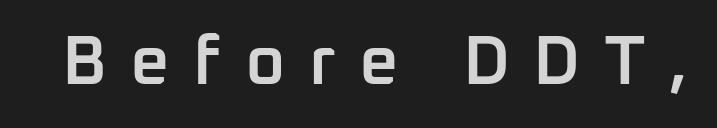
Q: Is the text bold? A: Semi-bold.
Q: Is the text italic (slanted)? A: No, it is upright.
Q: Is the typeface a serif or a sans-serif typeface? A: Sans-serif.
Q: Is the text underlined? A: No.
Q: Is the spacing between letters normal or unusually wide? A: Unusually wide.
Q: Width (condensed, normal, or wide)? A: Normal.
Q: Stroke contrast? A: Low.
Q: x-height? A: Medium.
Q: Monospaced? A: No.
